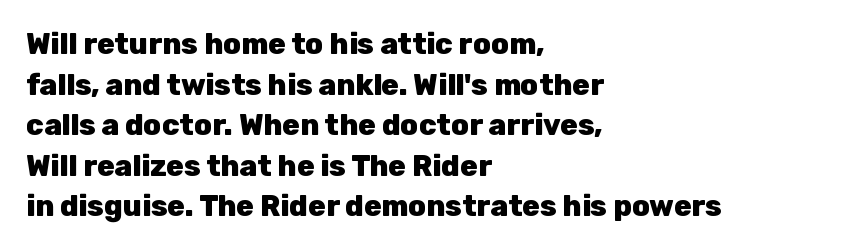
The image shows 29 px heavy sans-serif type, upright; set left-aligned, normal line spacing (1.4x), normal letter spacing, not underlined; low stroke contrast and a medium x-height.
